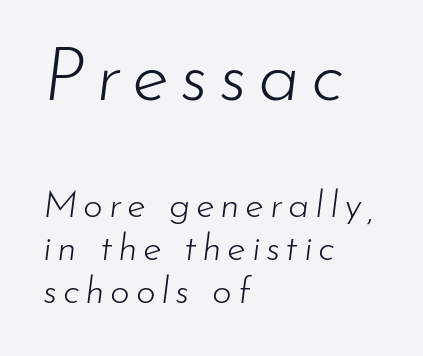
Teacher's note: observe the even left margin — that is flush-left alignment. Bold? No — there's no thickening of the strokes. You could barely slide anything between these rows. A typesetter would call this proportional, since set widths differ per character. Bigger letters appear in the top chunk; the bottom chunk is reduced.
